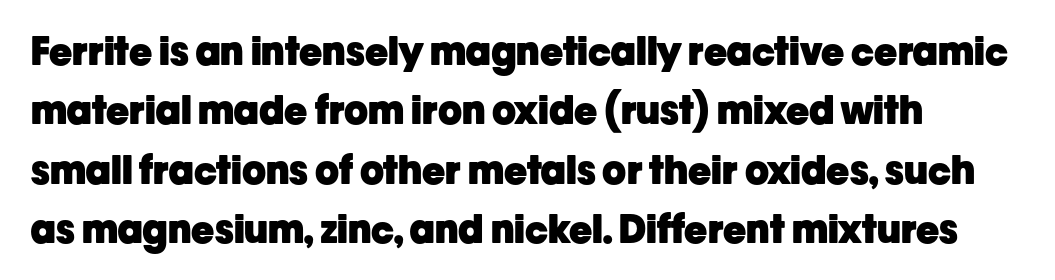
A typesetter would call this proportional, since set widths differ per character. Does the leading feel generous? No, just average. The baseline area is clear. The typeface chosen for these lines omits serifs. How heavy is the stroke? Heavy — this is a bold. Rendered with straight, roman letterforms.
